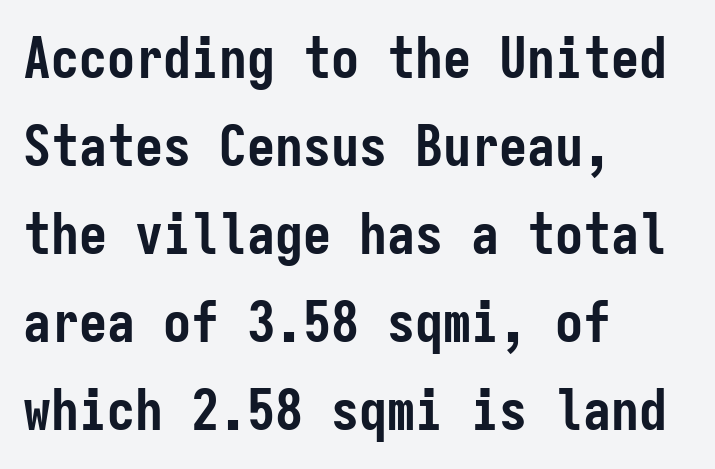
{"serif": "no", "italic": "no", "bold": "yes", "weight": "semibold", "width": "condensed", "stroke_contrast": "low", "x_height": "medium", "monospaced": "yes", "underline": "no", "align": "left", "line_spacing": "normal", "line_spacing_ratio": 1.57, "letter_spacing": "normal", "letter_spacing_em": 0.0, "glyph_px": 56}
